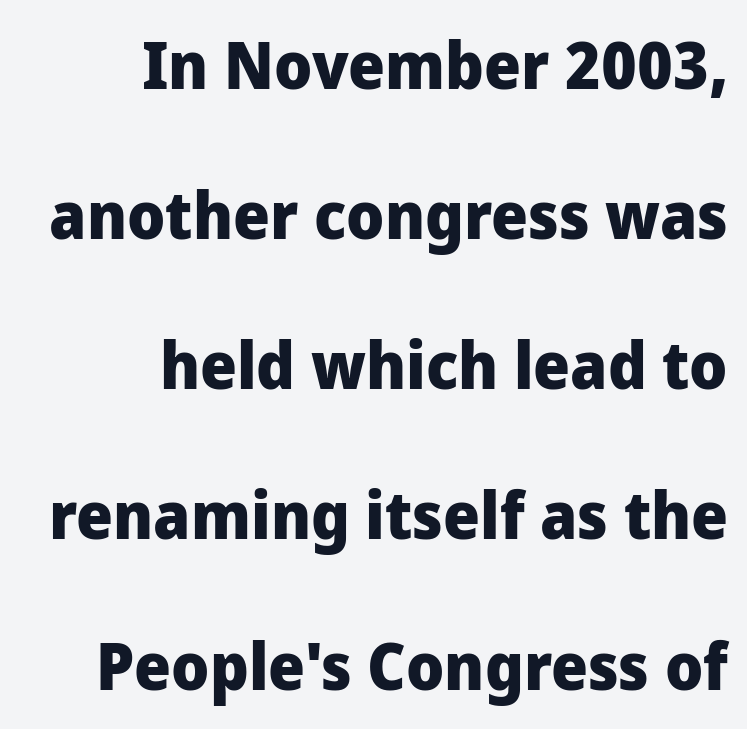
Q: Is the text bold? A: Yes.
Q: Is the text italic (slanted)? A: No, it is upright.
Q: Is the typeface a serif or a sans-serif typeface? A: Sans-serif.
Q: Is the text underlined? A: No.
Q: How is the paragraph aligned? A: Right-aligned.
Q: Is the spacing between letters normal or unusually wide? A: Normal.
Q: Is the spacing between lines tight, normal or loose? A: Loose.
Q: Width (condensed, normal, or wide)? A: Normal.
Q: Stroke contrast? A: Low.
Q: x-height? A: Medium.
Q: Monospaced? A: No.
